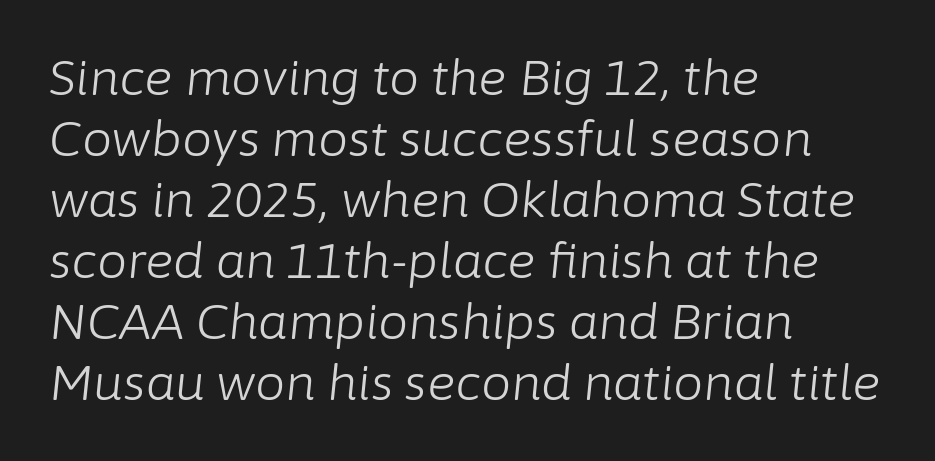
The image shows 48 px light type, italic (leaning right); set left-aligned, normal line spacing (1.27x), normal letter spacing, not underlined; low stroke contrast and a medium x-height.
